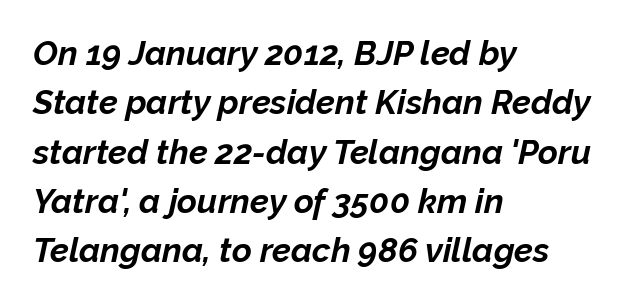
The image shows 34 px bold type, italic (leaning right); set left-aligned, normal line spacing (1.45x), normal letter spacing, not underlined; low stroke contrast and a medium x-height.
